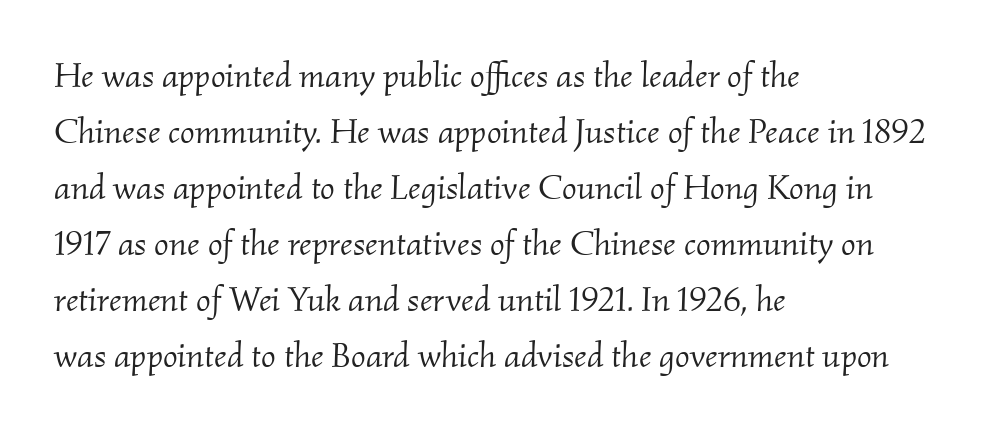
{"serif": "yes", "italic": "yes", "lean": "right", "slant_degrees": 2, "bold": "no", "weight": "light", "width": "normal", "stroke_contrast": "medium", "x_height": "small", "monospaced": "no", "underline": "no", "align": "left", "line_spacing": "normal", "line_spacing_ratio": 1.6, "letter_spacing": "normal", "letter_spacing_em": 0.0, "glyph_px": 35}
